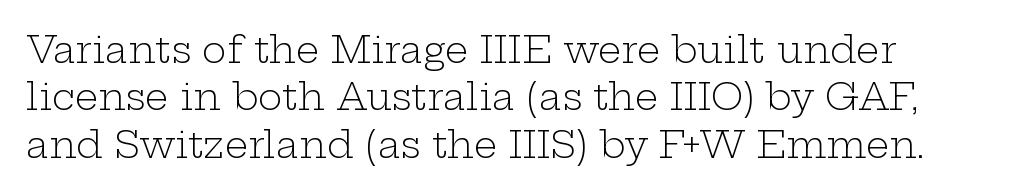
Q: Is the text bold? A: No.
Q: Is the text italic (slanted)? A: No, it is upright.
Q: Is the typeface a serif or a sans-serif typeface? A: Serif.
Q: Is the text underlined? A: No.
Q: Is the spacing between letters normal or unusually wide? A: Normal.
Q: Is the spacing between lines tight, normal or loose? A: Normal.
Q: Width (condensed, normal, or wide)? A: Wide.
Q: Stroke contrast? A: Low.
Q: x-height? A: Medium.
Q: Monospaced? A: No.
